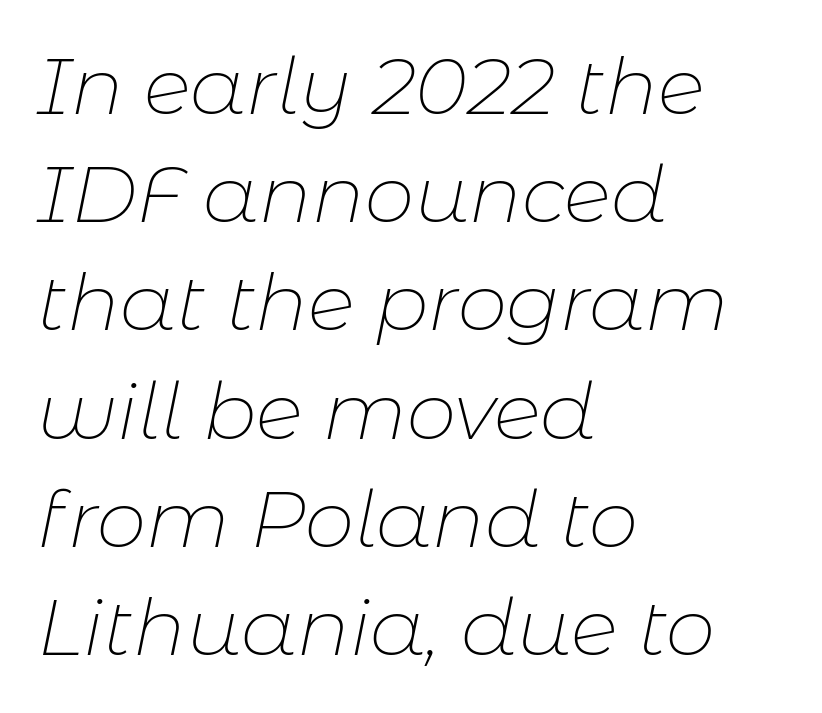
The rendering uses natural spacing where letterforms have individual widths. Quick note: underline off. There's an unmistakable incline to the writing here. Line starts are locked; line ends wander.
